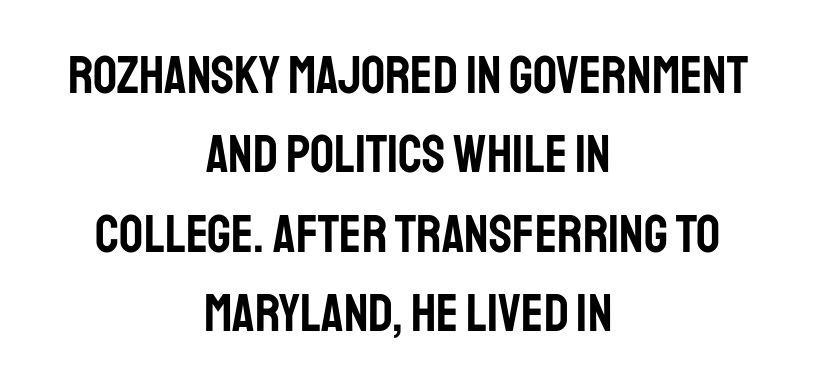
The image shows 53 px condensed sans-serif type, upright; set centered, normal line spacing (1.5x), normal letter spacing, not underlined; low stroke contrast and a large x-height.
